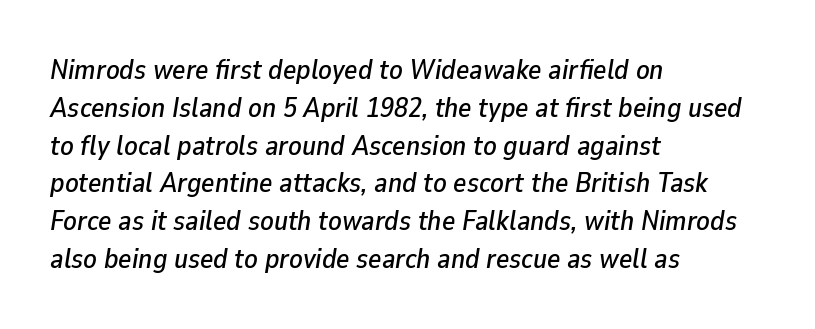
The image shows 28 px text type, italic (leaning right); set left-aligned, normal line spacing (1.35x), normal letter spacing, not underlined; low stroke contrast and a medium x-height.
